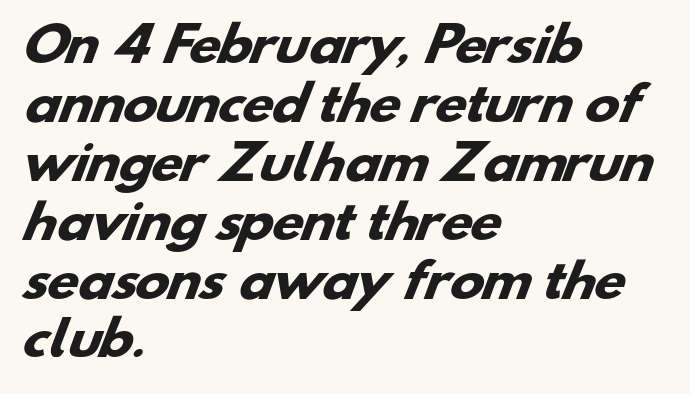
Q: Is the text bold? A: Yes.
Q: Is the typeface a serif or a sans-serif typeface? A: Sans-serif.
Q: Is the text underlined? A: No.
Q: How is the paragraph aligned? A: Left-aligned.
Q: Is the spacing between letters normal or unusually wide? A: Normal.
Q: Is the spacing between lines tight, normal or loose? A: Normal.
Q: Width (condensed, normal, or wide)? A: Wide.
Q: Stroke contrast? A: Low.
Q: x-height? A: Small.
Q: Monospaced? A: No.
